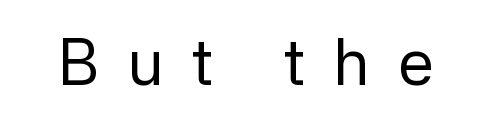
The image shows 65 px regular-weight sans-serif type, upright; set unusually wide letter spacing (+0.43 em), not underlined; low stroke contrast and a medium x-height.
